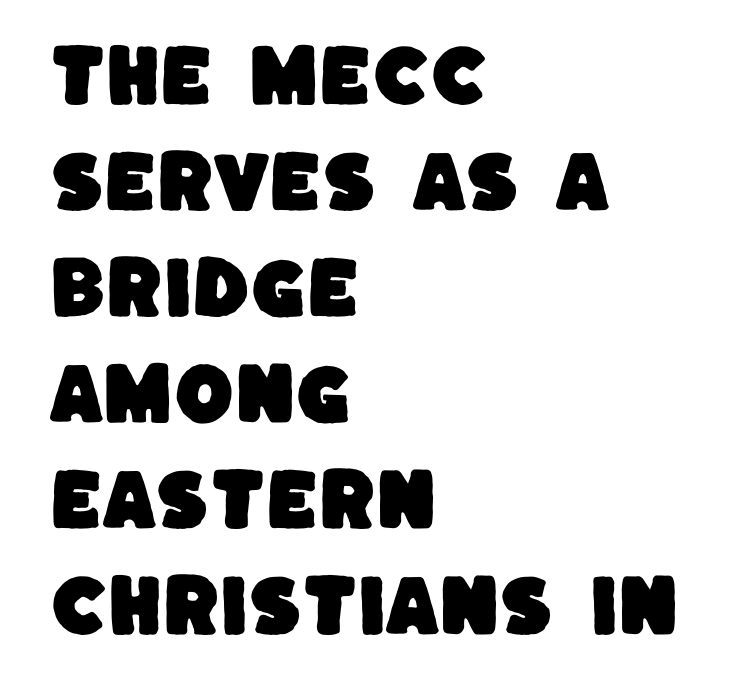
{"serif": "no", "width": "normal", "stroke_contrast": "low", "x_height": "large", "monospaced": "no", "underline": "no", "align": "left", "line_spacing": "normal", "line_spacing_ratio": 1.56, "letter_spacing": "normal", "letter_spacing_em": 0.0, "glyph_px": 68}
